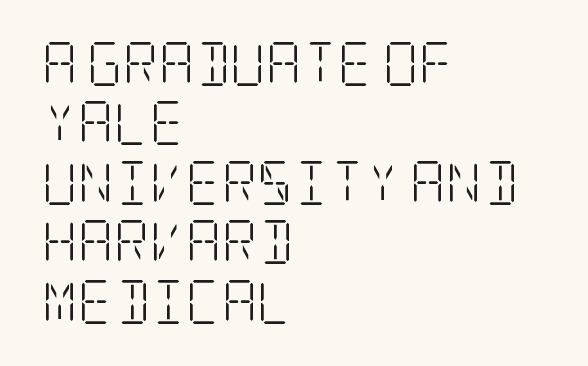
Q: Is the text bold? A: No.
Q: Is the text italic (slanted)? A: No, it is upright.
Q: Is the typeface a serif or a sans-serif typeface? A: Serif.
Q: Is the text underlined? A: No.
Q: How is the paragraph aligned? A: Left-aligned.
Q: Is the spacing between letters normal or unusually wide? A: Normal.
Q: Is the spacing between lines tight, normal or loose? A: Normal.
Q: Width (condensed, normal, or wide)? A: Condensed.
Q: Stroke contrast? A: Low.
Q: x-height? A: Large.
